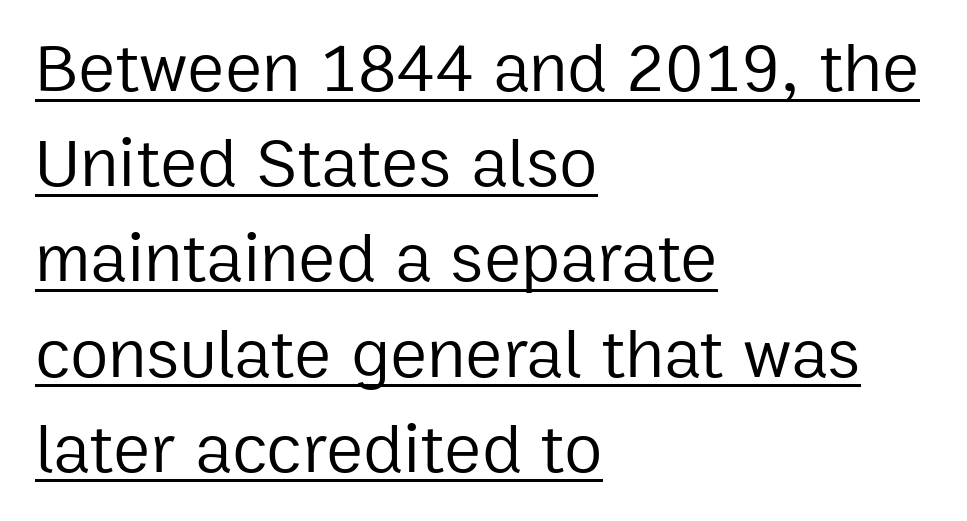
{"serif": "no", "italic": "no", "bold": "no", "weight": "regular", "width": "normal", "stroke_contrast": "low", "x_height": "medium", "monospaced": "no", "underline": "yes", "align": "left", "line_spacing": "normal", "line_spacing_ratio": 1.36, "letter_spacing": "normal", "letter_spacing_em": 0.0, "glyph_px": 70}
